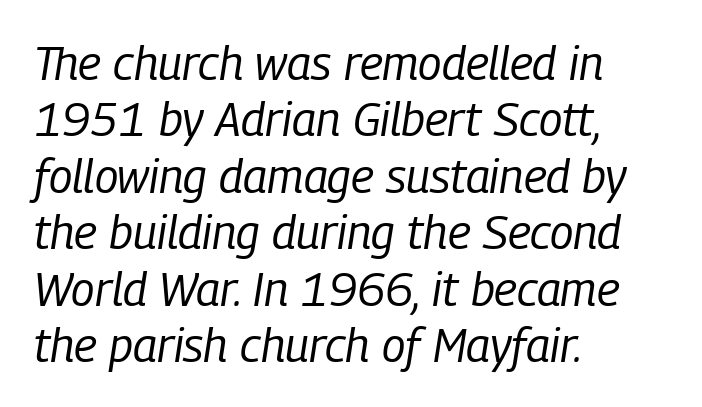
The image shows 47 px regular-weight, condensed type, italic (leaning right); set left-aligned, line spacing 1.2x, normal letter spacing, not underlined; low stroke contrast and a medium x-height.
